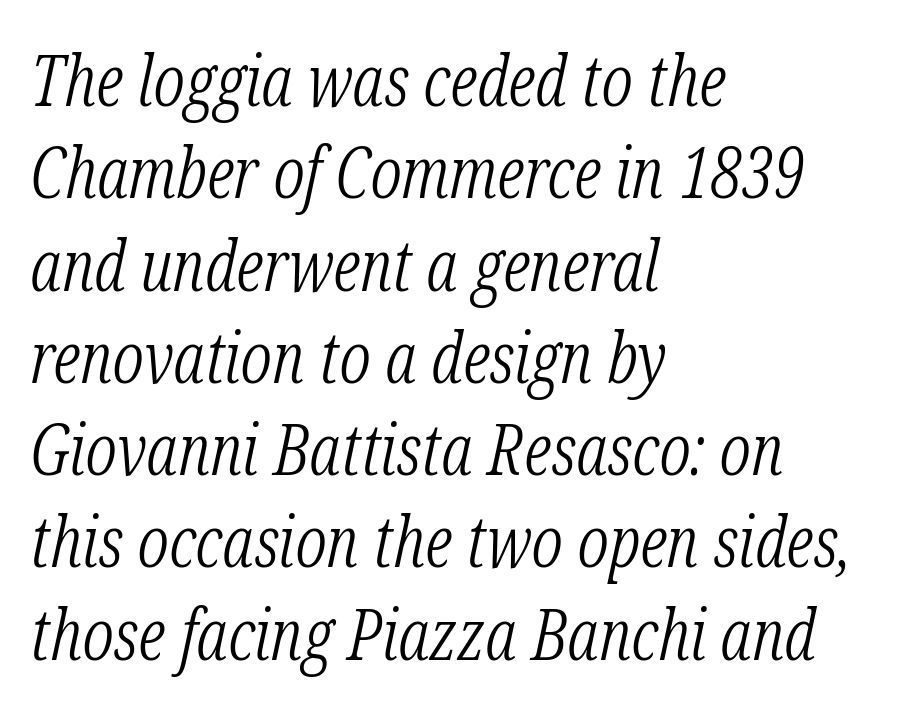
Q: Is the text bold? A: No.
Q: Is the text italic (slanted)? A: Yes, it leans right by about 12 degrees.
Q: Is the typeface a serif or a sans-serif typeface? A: Serif.
Q: Is the text underlined? A: No.
Q: How is the paragraph aligned? A: Left-aligned.
Q: Is the spacing between letters normal or unusually wide? A: Normal.
Q: Is the spacing between lines tight, normal or loose? A: Normal.
Q: Width (condensed, normal, or wide)? A: Condensed.
Q: Stroke contrast? A: Low.
Q: x-height? A: Medium.
Q: Monospaced? A: No.
